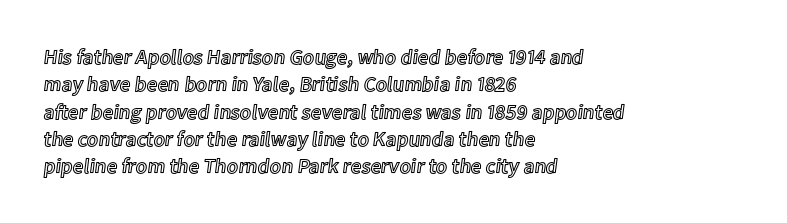
Q: Is the text italic (slanted)? A: Yes.
Q: Is the text underlined? A: No.
Q: How is the paragraph aligned? A: Left-aligned.
Q: Is the spacing between letters normal or unusually wide? A: Normal.
Q: Is the spacing between lines tight, normal or loose? A: Normal.
